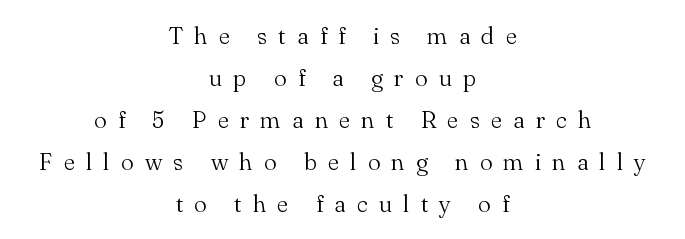
The image shows 24 px text type, upright; set centered, line spacing 1.75x, unusually wide letter spacing (+0.47 em), not underlined.
